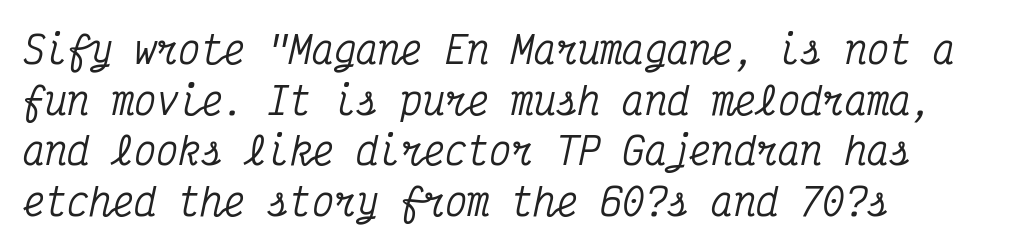
Q: Is the text italic (slanted)? A: Yes, it leans right by about 12 degrees.
Q: Is the typeface a serif or a sans-serif typeface? A: Serif.
Q: Is the text underlined? A: No.
Q: How is the paragraph aligned? A: Left-aligned.
Q: Is the spacing between letters normal or unusually wide? A: Normal.
Q: Is the spacing between lines tight, normal or loose? A: Normal.
Q: Width (condensed, normal, or wide)? A: Condensed.
Q: Stroke contrast? A: Medium.
Q: x-height? A: Medium.
Q: Monospaced? A: Yes.
